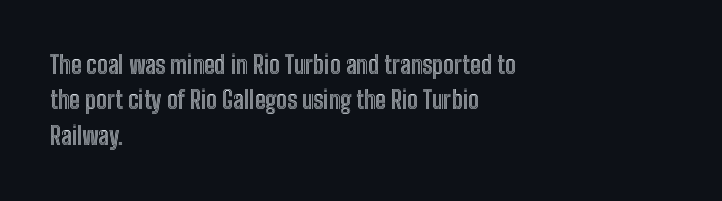
{"italic": "no", "underline": "no", "align": "left", "line_spacing": "normal", "line_spacing_ratio": 1.47, "letter_spacing": "normal", "letter_spacing_em": 0.0, "glyph_px": 24}
